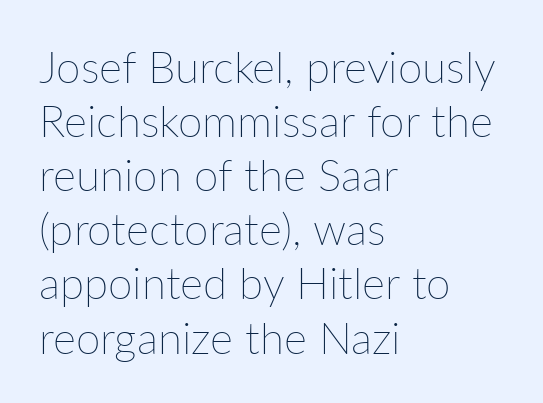
{"italic": "no", "bold": "no", "weight": "thin", "width": "normal", "stroke_contrast": "low", "x_height": "medium", "monospaced": "no", "underline": "no", "align": "left", "line_spacing_ratio": 1.23, "letter_spacing": "normal", "letter_spacing_em": 0.0, "glyph_px": 44}
